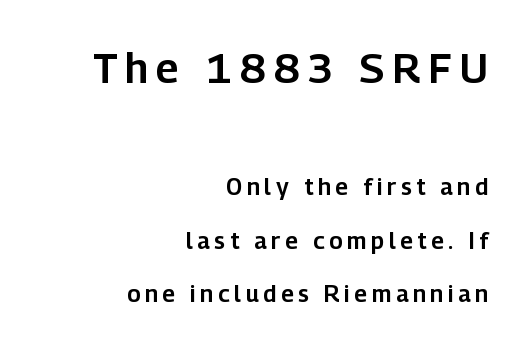
Q: Is the text italic (slanted)? A: No, it is upright.
Q: Is the typeface a serif or a sans-serif typeface? A: Sans-serif.
Q: Is the text underlined? A: No.
Q: How is the paragraph aligned? A: Right-aligned.
Q: Is the spacing between letters normal or unusually wide? A: Unusually wide.
Q: Is the spacing between lines tight, normal or loose? A: Loose.
Q: Which block of text is set in a larger size, the first (top) or the second (bottom)? A: The first (top) one.
Q: Width (condensed, normal, or wide)? A: Normal.
Q: Stroke contrast? A: Low.
Q: x-height? A: Medium.
Q: Monospaced? A: No.
